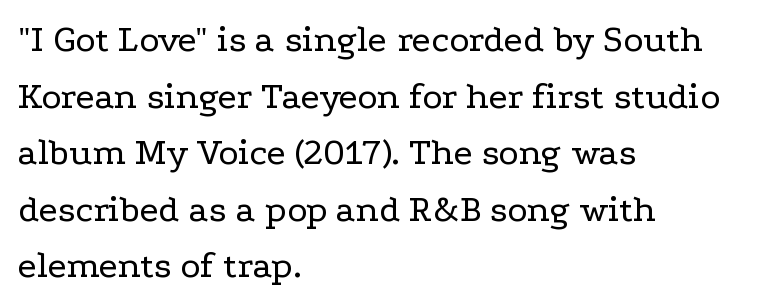
The image shows 38 px regular-weight, wide serif type, upright; set left-aligned, normal line spacing (1.49x), normal letter spacing, not underlined; low stroke contrast and a medium x-height.
